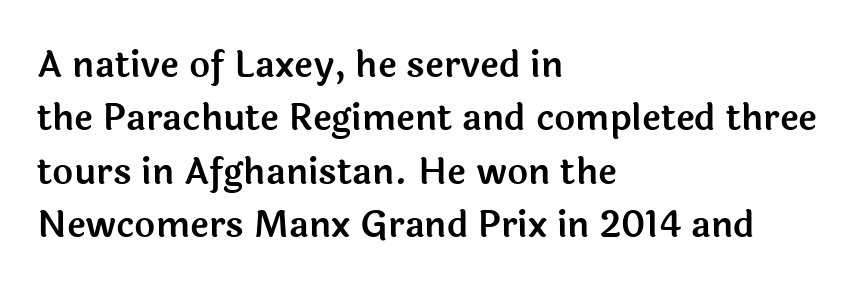
Looks like regular typesetting: each glyph gets only the width it needs. How are the letters spaced? Ordinarily, with no added tracking. Every character sits straight up, as roman type does. Rule under the text: the space is simply empty.
